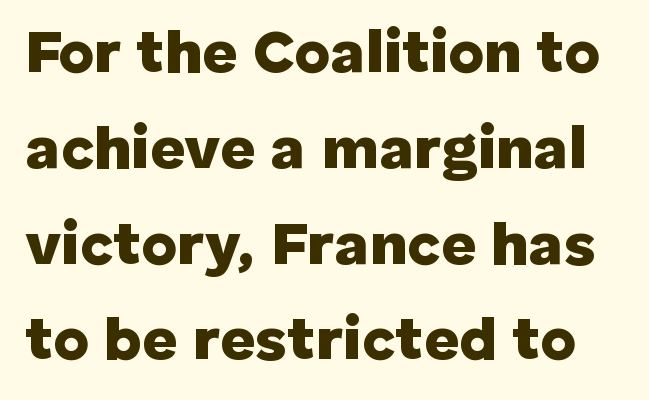
The area under the type is left untouched. Nothing sits at the stroke ends, so this counts as sans-serif. Does the weight exceed regular? Yes, all the way to bold. The rendering uses a moderate line-height, typical for paragraphs. Character widths vary here, with narrow letters taking less room than wide ones. Does extra space separate the letters? No, they use regular spacing.
